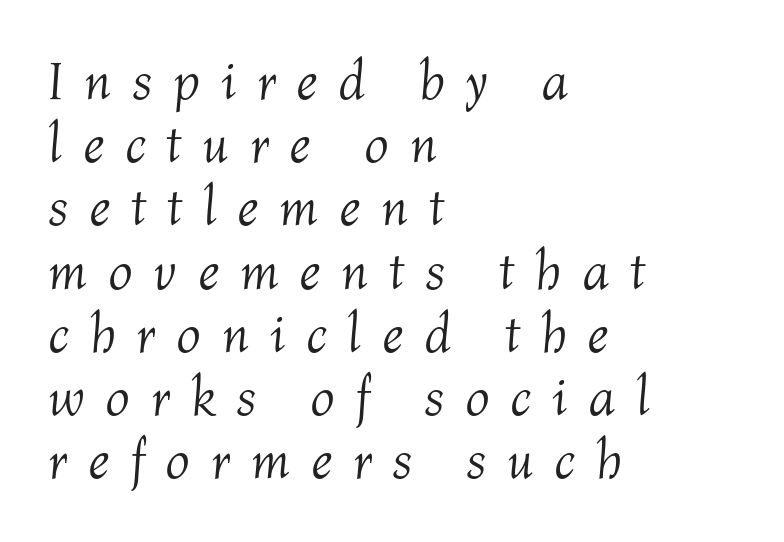
{"italic": "yes", "lean": "right", "slant_degrees": 4, "bold": "no", "weight": "light", "width": "normal", "stroke_contrast": "medium", "x_height": "medium", "monospaced": "no", "underline": "no", "align": "left", "line_spacing_ratio": 1.17, "letter_spacing": "wide", "letter_spacing_em": 0.38, "glyph_px": 54}
